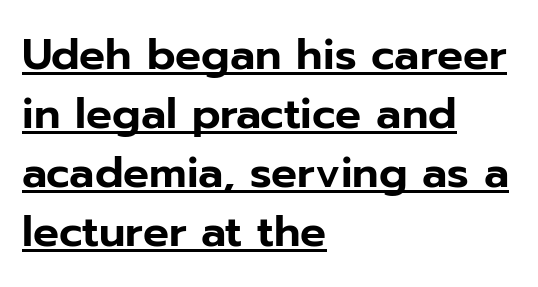
The image shows 43 px sans-serif type, upright; set left-aligned, normal line spacing (1.37x), normal letter spacing, underlined; low stroke contrast and a medium x-height.
